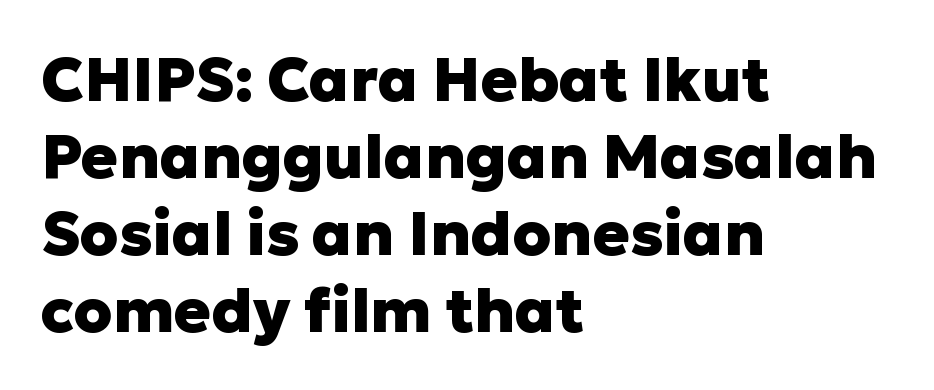
{"serif": "no", "italic": "no", "bold": "yes", "weight": "heavy", "width": "normal", "stroke_contrast": "low", "x_height": "medium", "monospaced": "no", "underline": "no", "align": "left", "line_spacing": "normal", "line_spacing_ratio": 1.26, "letter_spacing": "normal", "letter_spacing_em": 0.0, "glyph_px": 61}
